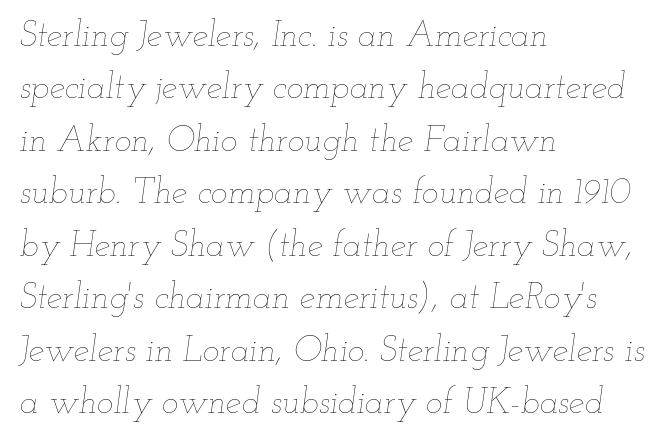
The image shows 35 px thin, wide type, italic (leaning right); set left-aligned, normal line spacing (1.5x), normal letter spacing, not underlined; low stroke contrast and a small x-height.
